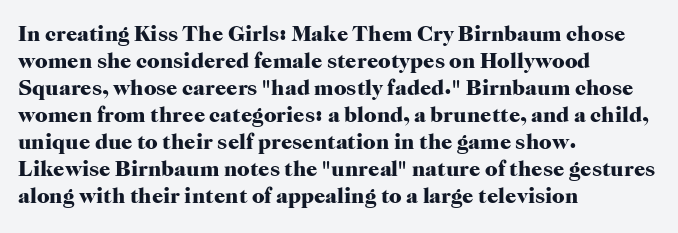
The setting favours the left margin, as ordinary paragraphs usually do. The strip under each line holds only bare page. Every letter is thick-stroked: bold, no question. In terms of posture, this sample is upright. Is the letter spacing exaggerated? No — it looks like the ordinary default.
